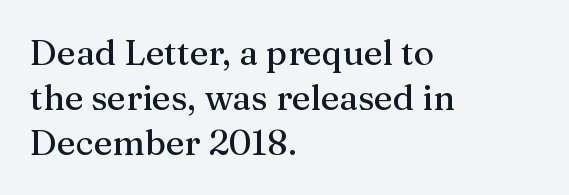
Q: Is the text italic (slanted)? A: No, it is upright.
Q: Is the typeface a serif or a sans-serif typeface? A: Serif.
Q: Is the text underlined? A: No.
Q: How is the paragraph aligned? A: Left-aligned.
Q: Is the spacing between letters normal or unusually wide? A: Normal.
Q: Is the spacing between lines tight, normal or loose? A: Normal.
Q: Width (condensed, normal, or wide)? A: Normal.
Q: Stroke contrast? A: Medium.
Q: x-height? A: Medium.
Q: Monospaced? A: No.
